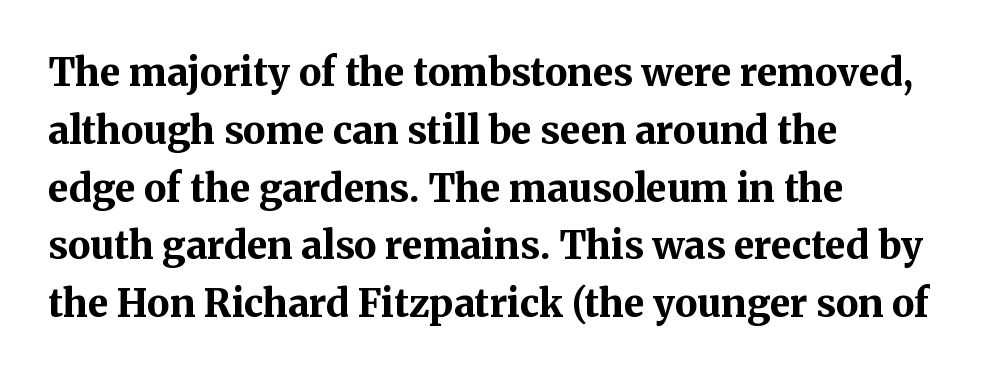
Q: Is the text bold? A: Yes.
Q: Is the text italic (slanted)? A: No, it is upright.
Q: Is the typeface a serif or a sans-serif typeface? A: Serif.
Q: Is the text underlined? A: No.
Q: How is the paragraph aligned? A: Left-aligned.
Q: Is the spacing between letters normal or unusually wide? A: Normal.
Q: Is the spacing between lines tight, normal or loose? A: Normal.
Q: Width (condensed, normal, or wide)? A: Normal.
Q: Stroke contrast? A: Medium.
Q: x-height? A: Medium.
Q: Monospaced? A: No.
